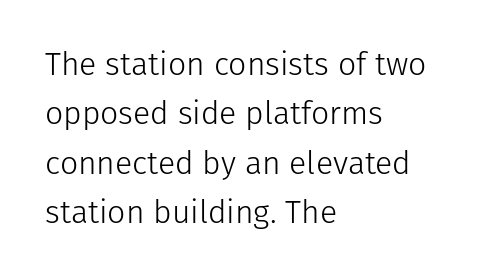
The rendering shows plain stroke endings on the letterforms — a sans-serif design. Stem width sits at or under what a default text font uses. Line spacing here is normal. Nobody drew a line under any word here. Tracking here is standard; glyphs follow each other at the usual distance. Note the varied advance widths — an 'i' is clearly narrower than an 'm'.
